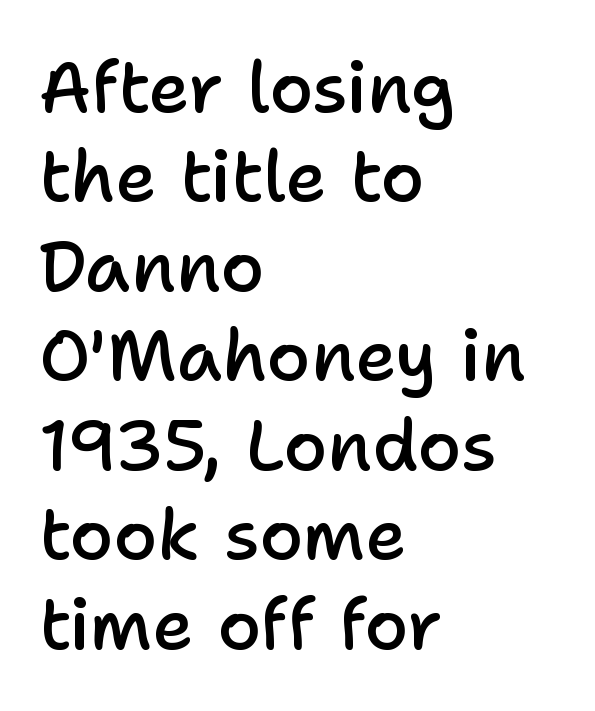
Q: Is the text bold? A: Semi-bold.
Q: Is the text italic (slanted)? A: No, it is upright.
Q: Is the typeface a serif or a sans-serif typeface? A: Sans-serif.
Q: Is the text underlined? A: No.
Q: How is the paragraph aligned? A: Left-aligned.
Q: Is the spacing between letters normal or unusually wide? A: Normal.
Q: Is the spacing between lines tight, normal or loose? A: Normal.
Q: Width (condensed, normal, or wide)? A: Normal.
Q: Stroke contrast? A: Low.
Q: x-height? A: Medium.
Q: Monospaced? A: No.
